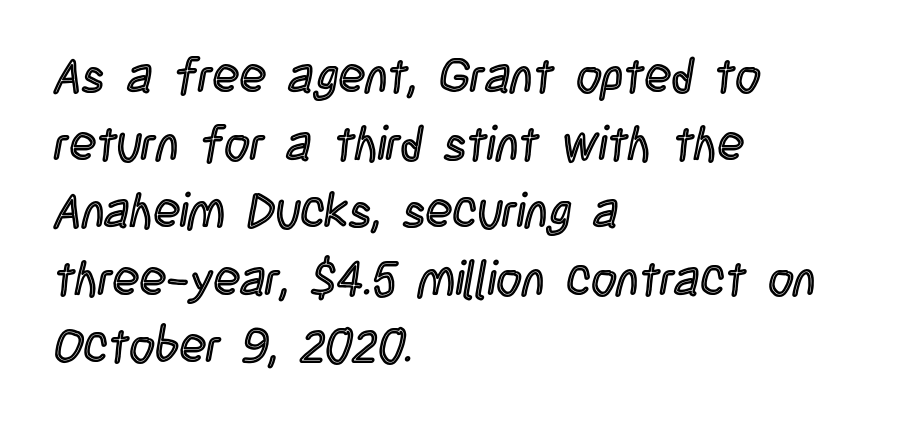
The image shows 49 px condensed type; set left-aligned, normal line spacing (1.38x), normal letter spacing, not underlined; a large x-height.
